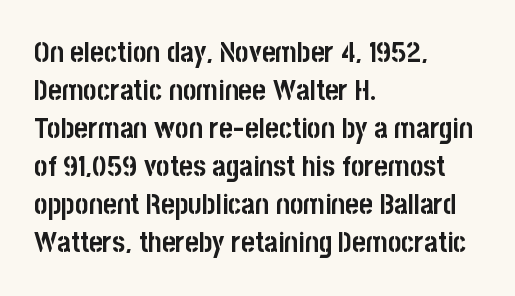
Q: Is the text bold? A: Yes.
Q: Is the text italic (slanted)? A: No, it is upright.
Q: Is the typeface a serif or a sans-serif typeface? A: Sans-serif.
Q: Is the text underlined? A: No.
Q: How is the paragraph aligned? A: Left-aligned.
Q: Is the spacing between letters normal or unusually wide? A: Normal.
Q: Is the spacing between lines tight, normal or loose? A: Normal.
Q: Width (condensed, normal, or wide)? A: Condensed.
Q: Stroke contrast? A: Low.
Q: x-height? A: Large.
Q: Monospaced? A: No.
